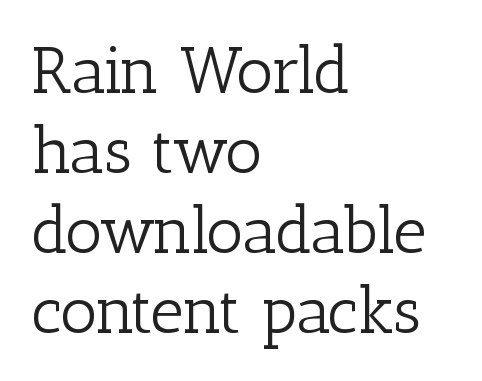
On a weight scale, this lands at 450 or below. Between one letter and the next there's only the usual sliver of space. Unmarked baselines from the first word to the last. Note: serifs present on the glyphs.
